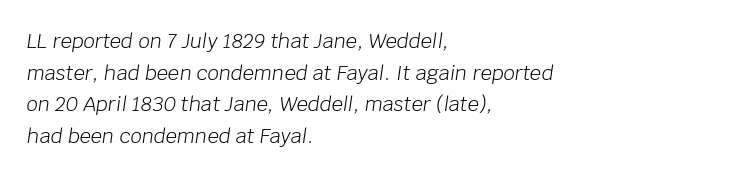
{"italic": "yes", "lean": "right", "slant_degrees": 8, "bold": "no", "underline": "no", "align": "left", "line_spacing": "normal", "line_spacing_ratio": 1.58, "letter_spacing": "normal", "letter_spacing_em": 0.0, "glyph_px": 20}
